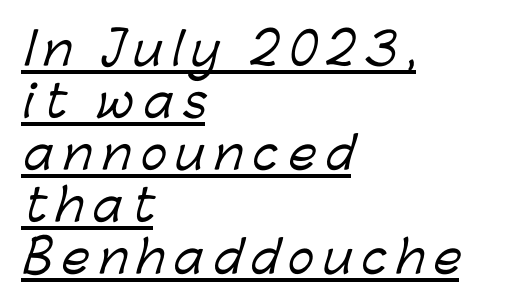
The rendering anchors every line to the left-hand side. Stroke terminals: plain, sans-serif. The sample's only ornament is a line tracing under the words. Observe the wide spacing: letters keep a clear distance from each other. You could not count columns in this text — the font is proportionally spaced.
